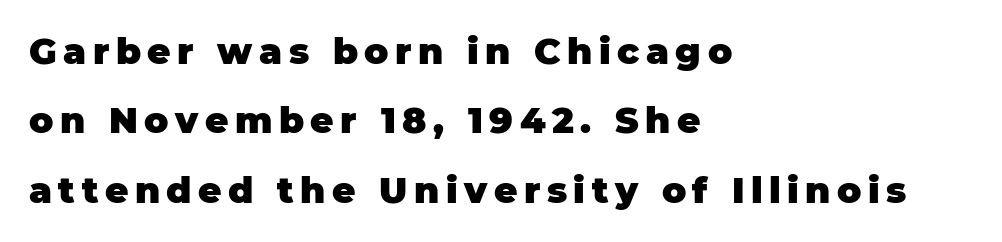
The image shows 36 px heavy sans-serif type, upright; set left-aligned, loose line spacing (1.93x), not underlined; low stroke contrast and a large x-height.
